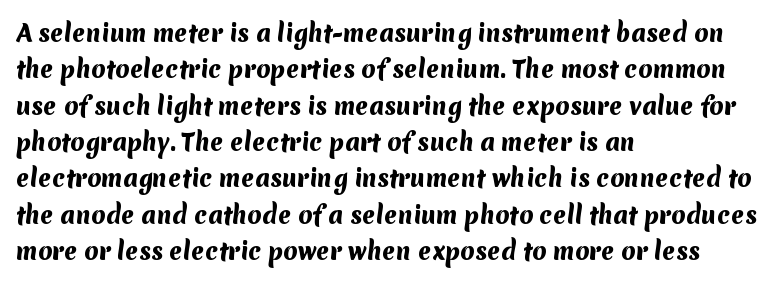
The rendering uses a bold face; every stroke is thick and dark. Nothing unusual about the tracking: characters are spaced as the font intends. In CSS terms this would be text-align: left. The vertical gap from one line to the next is medium. Any mark beneath the type? The region is blank.
